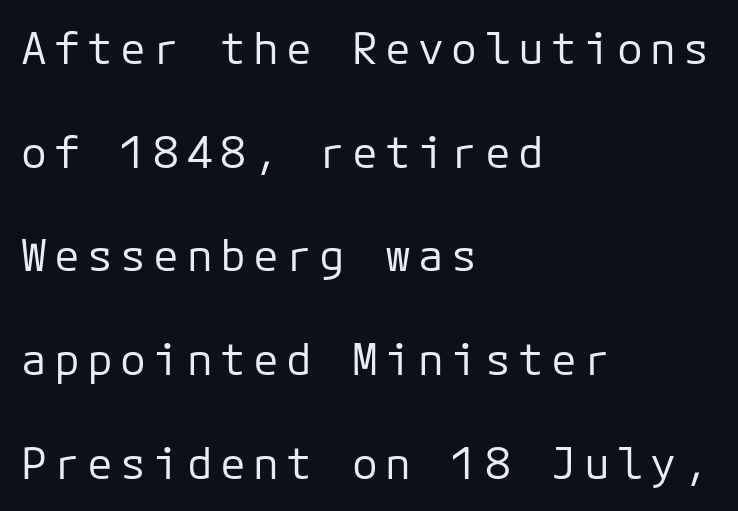
The image shows 43 px regular-weight sans-serif type, upright; set left-aligned, loose line spacing (2.41x), not underlined; low stroke contrast and a medium x-height.
